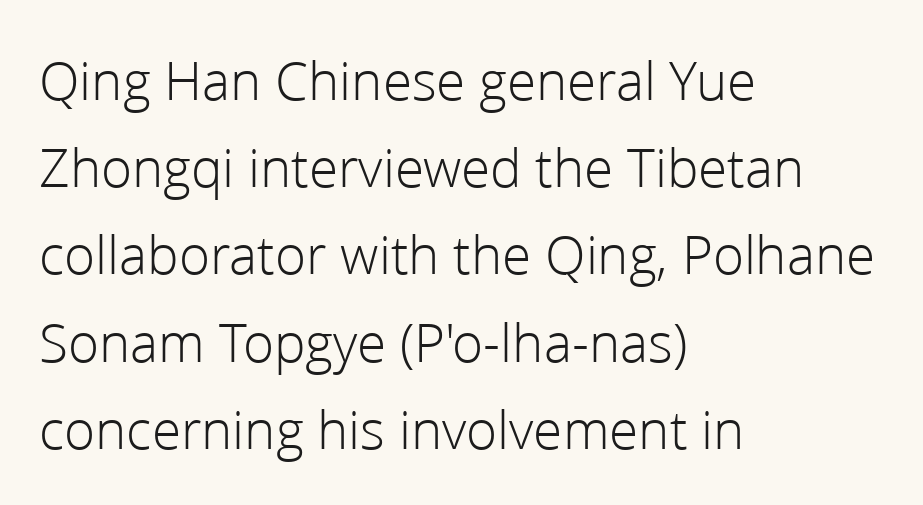
{"serif": "no", "italic": "no", "bold": "no", "weight": "light", "width": "normal", "stroke_contrast": "low", "x_height": "medium", "monospaced": "no", "underline": "no", "align": "left", "line_spacing": "normal", "line_spacing_ratio": 1.53, "letter_spacing": "normal", "letter_spacing_em": 0.0, "glyph_px": 57}
